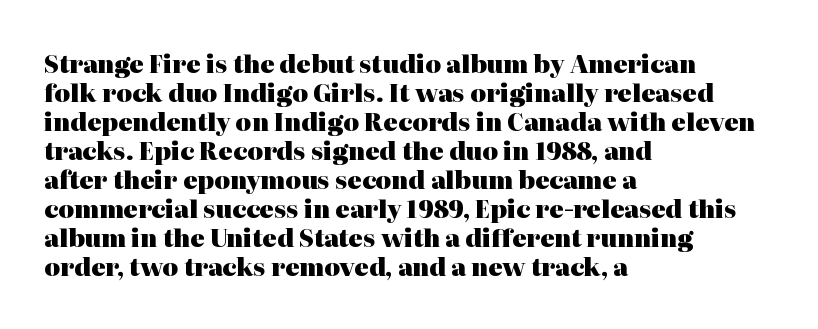
Bold? Absolutely — the strokes are thick and heavy. These lines are set flush left with a ragged right edge. Each row of text sits above clean, open space. There is no visible air inserted between adjacent glyphs. The type sits square on the baseline with zero lean.
